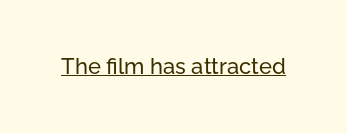
Compared with typical body copy, the letter spacing here is the same. Honestly, the underline is the first thing you notice here. No italicization has been applied; the sample stays upright.
